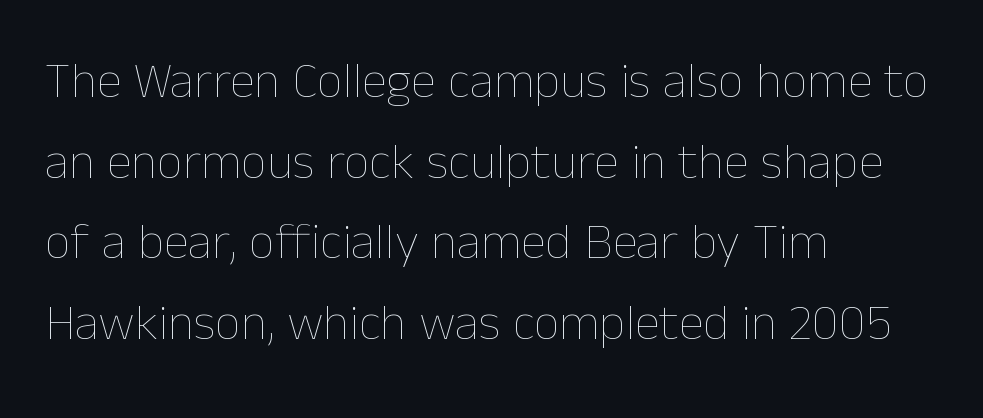
The image shows 51 px thin type, upright; set left-aligned, normal line spacing (1.58x), normal letter spacing, not underlined; low stroke contrast and a medium x-height.
